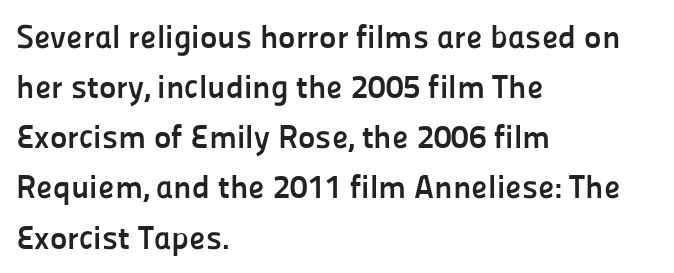
{"serif": "no", "italic": "no", "bold": "yes", "weight": "semibold", "width": "normal", "stroke_contrast": "low", "x_height": "medium", "monospaced": "no", "underline": "no", "align": "left", "line_spacing": "normal", "line_spacing_ratio": 1.52, "letter_spacing": "normal", "letter_spacing_em": 0.0, "glyph_px": 33}
